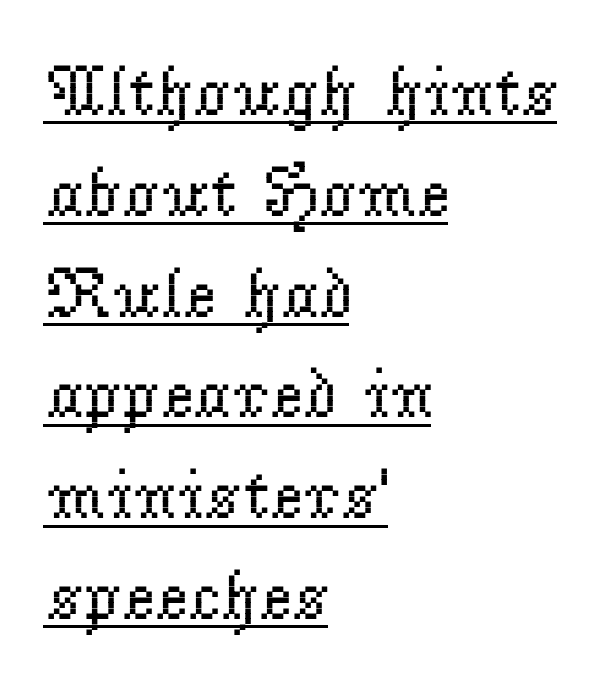
A typesetter would mark this as roman, not italic. Underlined type. Between one letter and the next there's only the usual sliver of space. Type style note: has serifs.
